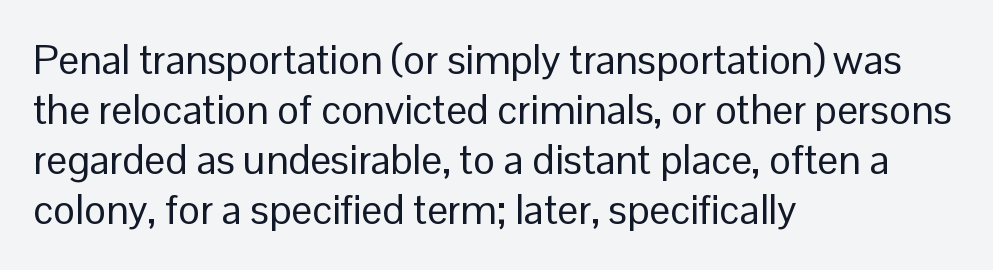
Q: Is the text bold? A: No.
Q: Is the text italic (slanted)? A: No, it is upright.
Q: Is the typeface a serif or a sans-serif typeface? A: Sans-serif.
Q: Is the text underlined? A: No.
Q: How is the paragraph aligned? A: Left-aligned.
Q: Is the spacing between letters normal or unusually wide? A: Normal.
Q: Width (condensed, normal, or wide)? A: Normal.
Q: Stroke contrast? A: Low.
Q: x-height? A: Medium.
Q: Monospaced? A: No.
